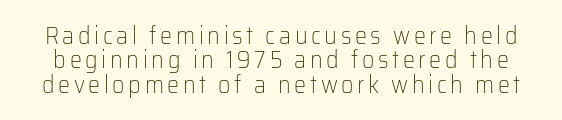
The area under the type is left untouched. If you drew a line through each stem, it would be perfectly vertical. The vertical gap from one line to the next is small. The strokes are not fattened; the text isn't bold.
